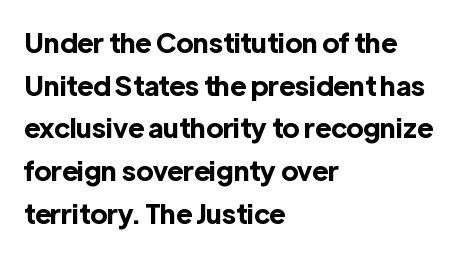
Q: Is the text bold? A: Yes.
Q: Is the text italic (slanted)? A: No, it is upright.
Q: Is the text underlined? A: No.
Q: How is the paragraph aligned? A: Left-aligned.
Q: Is the spacing between letters normal or unusually wide? A: Normal.
Q: Is the spacing between lines tight, normal or loose? A: Normal.
